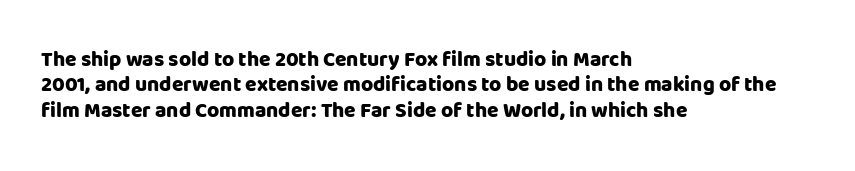
Q: Is the text bold? A: Yes.
Q: Is the text italic (slanted)? A: No, it is upright.
Q: Is the text underlined? A: No.
Q: How is the paragraph aligned? A: Left-aligned.
Q: Is the spacing between letters normal or unusually wide? A: Normal.
